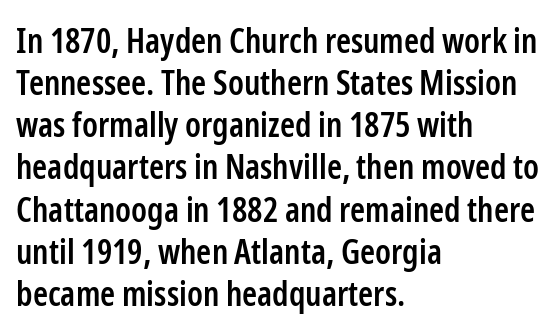
{"serif": "no", "italic": "no", "bold": "semi", "weight": "semibold", "width": "condensed", "stroke_contrast": "low", "x_height": "medium", "monospaced": "no", "underline": "no", "align": "left", "line_spacing_ratio": 1.24, "letter_spacing": "normal", "letter_spacing_em": 0.0, "glyph_px": 34}
